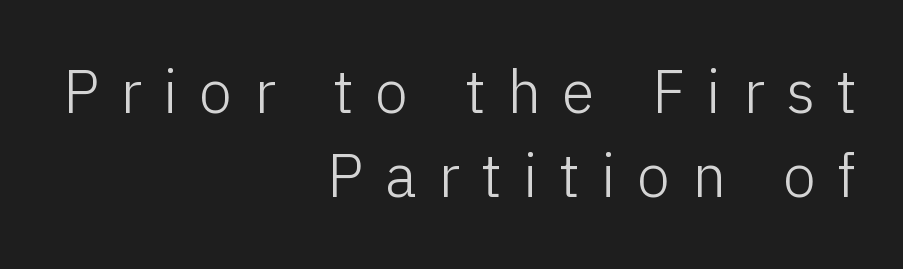
The image shows 60 px light sans-serif type, upright; set right-aligned, normal line spacing (1.4x), unusually wide letter spacing (+0.36 em), not underlined; low stroke contrast and a medium x-height.
